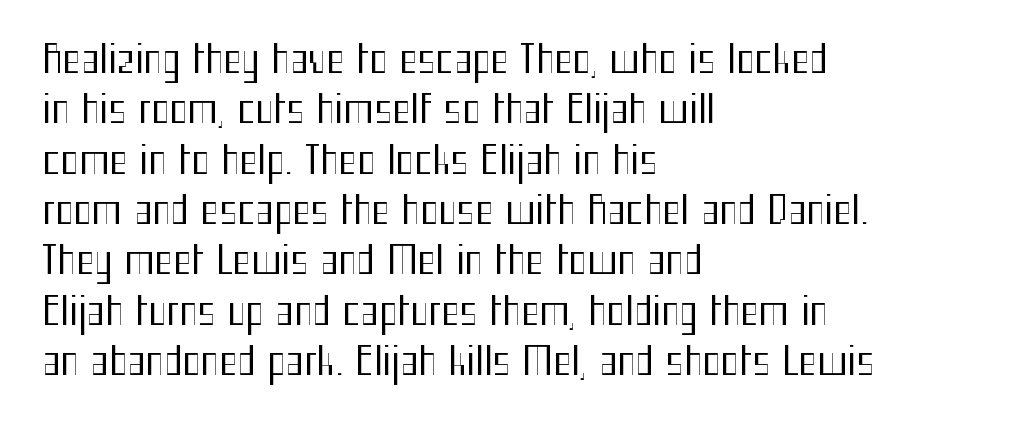
The letters advance in unequal steps, a hallmark of proportional type. Has an underline been added? It has not. Successive baselines arrive at the customary interval. Look at the bottom of the vertical strokes: they stop flat, with no serifs. Each stroke keeps to a modest, everyday thickness or less.
